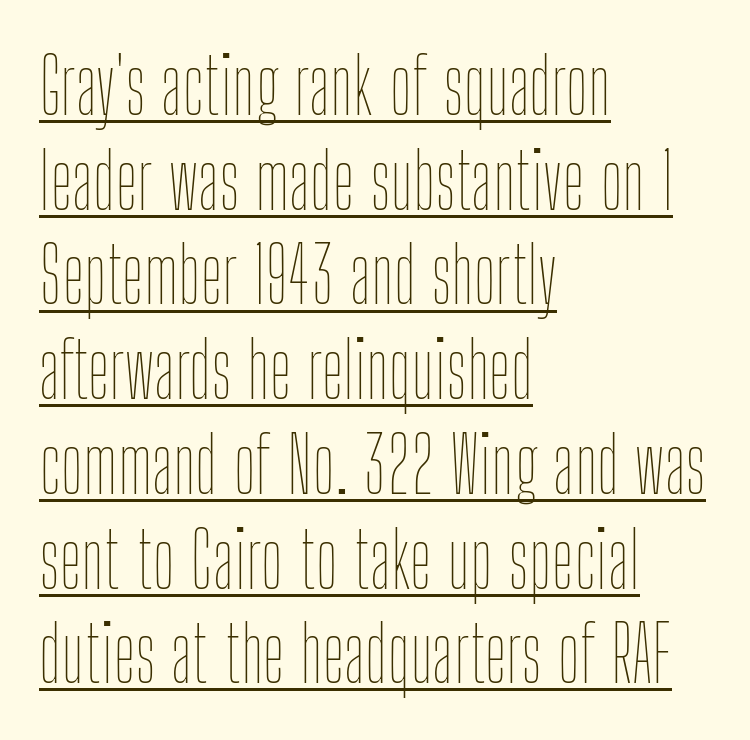
Tall strokes in this sample are plumb rather than angled. These glyphs show unthickened strokes, regular width or finer. Somebody hit Ctrl+U on this one — the words are underlined. Think of a printed novel: that variable character pitch is what you see here. This rendering leaves character spacing at its baseline value. Compared with a centered layout, this one pins lines to the left instead.
